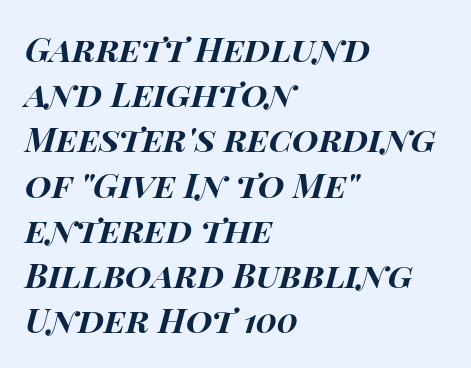
Q: Is the text bold? A: Yes.
Q: Is the text italic (slanted)? A: Yes, it leans right by about 15 degrees.
Q: Is the text underlined? A: No.
Q: How is the paragraph aligned? A: Left-aligned.
Q: Is the spacing between letters normal or unusually wide? A: Normal.
Q: Is the spacing between lines tight, normal or loose? A: Normal.
Q: Width (condensed, normal, or wide)? A: Wide.
Q: Stroke contrast? A: High.
Q: x-height? A: Large.
Q: Monospaced? A: No.
